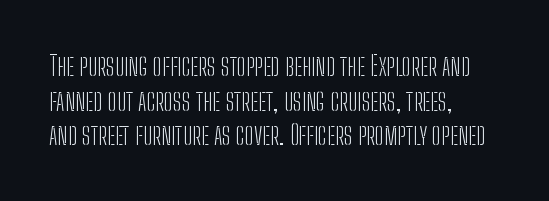
{"italic": "no", "bold": "no", "underline": "no", "align": "left", "line_spacing": "normal", "line_spacing_ratio": 1.28, "letter_spacing": "normal", "letter_spacing_em": 0.0, "glyph_px": 27}
